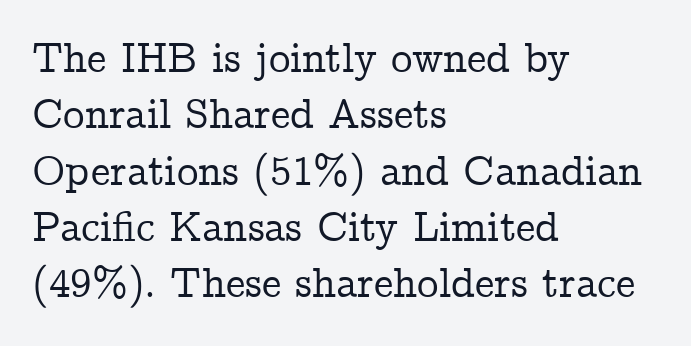
The image shows 43 px serif type, upright; set left-aligned, normal line spacing (1.31x), normal letter spacing, not underlined; low stroke contrast and a medium x-height.
